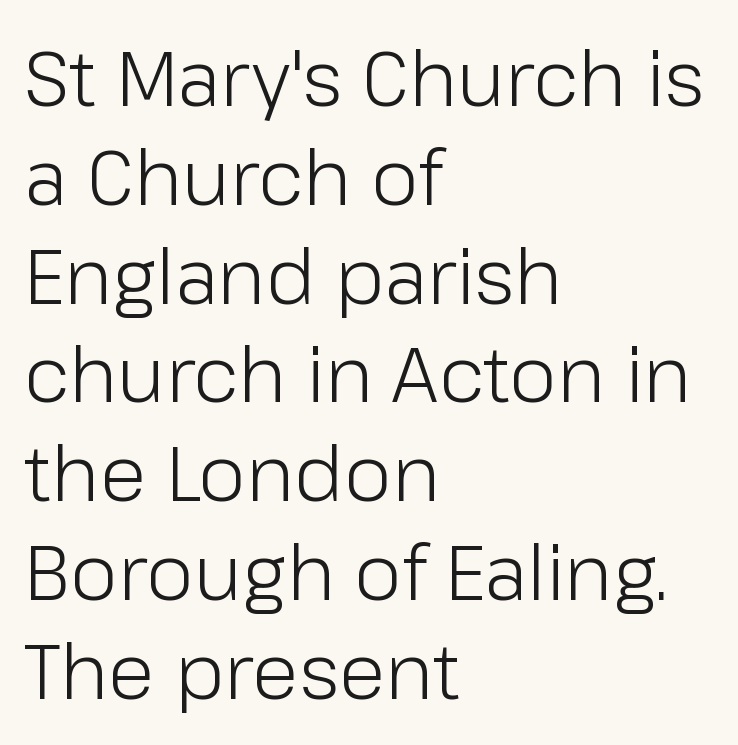
{"serif": "no", "italic": "no", "bold": "no", "weight": "light", "width": "normal", "stroke_contrast": "low", "x_height": "medium", "monospaced": "no", "underline": "no", "align": "left", "line_spacing": "normal", "line_spacing_ratio": 1.3, "letter_spacing": "normal", "letter_spacing_em": 0.0, "glyph_px": 76}
